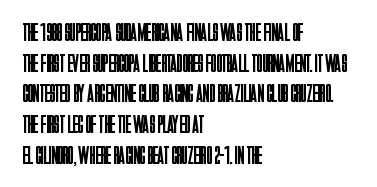
The letters look calm and open, with moderate or lighter stems. Descenders are the only things crossing below the line. Left-aligned paragraph, ragged on the right. Short note: letters normally spaced.
